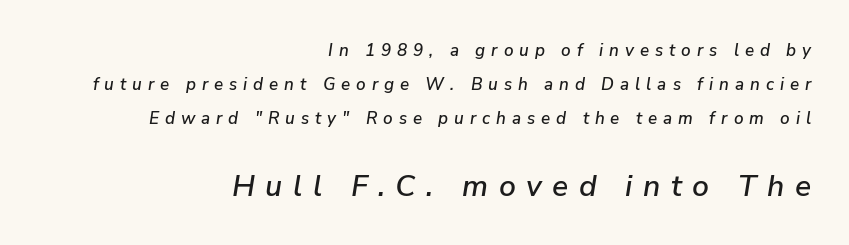
This block would shrink considerably if given ordinary leading; it's expanded now. Each letter keeps its own natural width here, so spacing adapts to shape. Type without underlining. The whole block is typeset with a tilt. Short and long lines alike share a common ending point at right.
